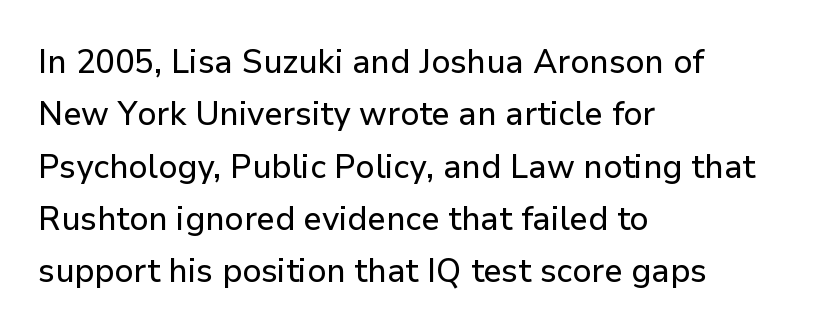
Q: Is the text italic (slanted)? A: No, it is upright.
Q: Is the typeface a serif or a sans-serif typeface? A: Sans-serif.
Q: Is the text underlined? A: No.
Q: How is the paragraph aligned? A: Left-aligned.
Q: Is the spacing between letters normal or unusually wide? A: Normal.
Q: Is the spacing between lines tight, normal or loose? A: Normal.
Q: Width (condensed, normal, or wide)? A: Normal.
Q: Stroke contrast? A: Low.
Q: x-height? A: Medium.
Q: Monospaced? A: No.
